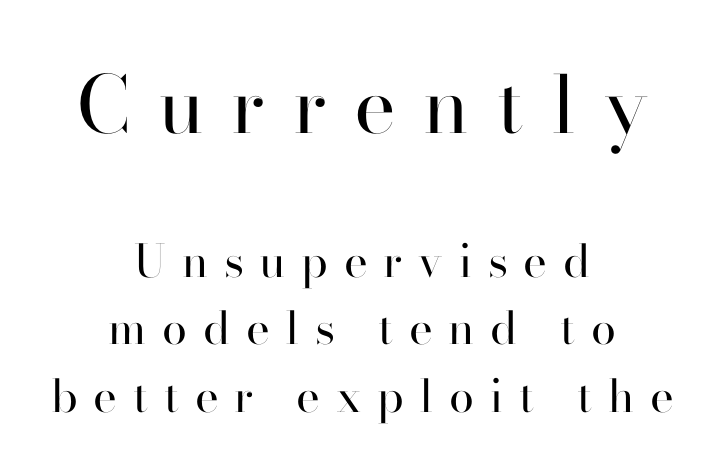
Q: Is the text bold? A: No.
Q: Is the text italic (slanted)? A: No, it is upright.
Q: Is the typeface a serif or a sans-serif typeface? A: Serif.
Q: Is the text underlined? A: No.
Q: How is the paragraph aligned? A: Centered.
Q: Is the spacing between letters normal or unusually wide? A: Unusually wide.
Q: Is the spacing between lines tight, normal or loose? A: Normal.
Q: Which block of text is set in a larger size, the first (top) or the second (bottom)? A: The first (top) one.
Q: Width (condensed, normal, or wide)? A: Normal.
Q: Stroke contrast? A: High.
Q: x-height? A: Small.
Q: Monospaced? A: No.
